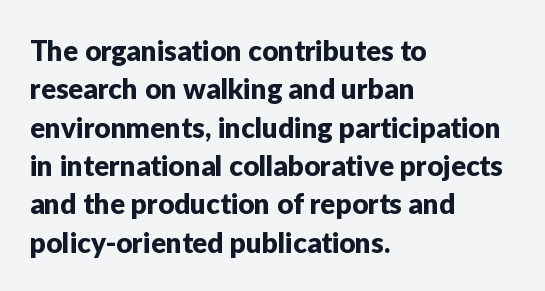
The image shows 28 px sans-serif type, upright; set left-aligned, normal line spacing (1.37x), normal letter spacing, not underlined; low stroke contrast and a medium x-height.
